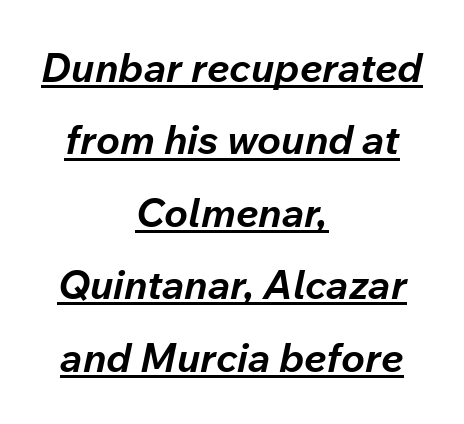
You could call the tracking neutral — neither tight nor loose. In designer terms, the underline attribute is active on this setting. Italic? Definitely — the glyphs are oblique. Its strokes are broad and dark, the hallmark of bold type.
